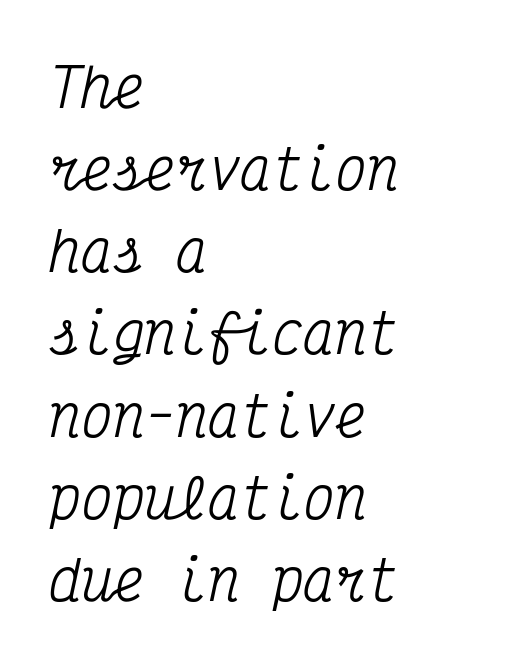
{"serif": "yes", "italic": "yes", "lean": "right", "slant_degrees": 12, "width": "condensed", "stroke_contrast": "medium", "x_height": "medium", "monospaced": "yes", "underline": "no", "align": "left", "line_spacing": "normal", "line_spacing_ratio": 1.55, "letter_spacing": "normal", "letter_spacing_em": 0.0, "glyph_px": 53}
